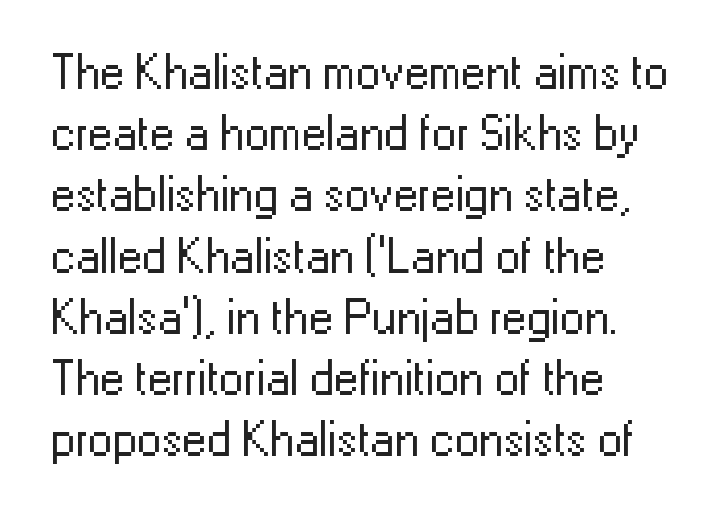
Q: Is the text bold? A: No.
Q: Is the text italic (slanted)? A: No, it is upright.
Q: Is the typeface a serif or a sans-serif typeface? A: Sans-serif.
Q: Is the text underlined? A: No.
Q: How is the paragraph aligned? A: Left-aligned.
Q: Is the spacing between letters normal or unusually wide? A: Normal.
Q: Is the spacing between lines tight, normal or loose? A: Normal.
Q: Width (condensed, normal, or wide)? A: Normal.
Q: Stroke contrast? A: Low.
Q: x-height? A: Medium.
Q: Monospaced? A: No.
